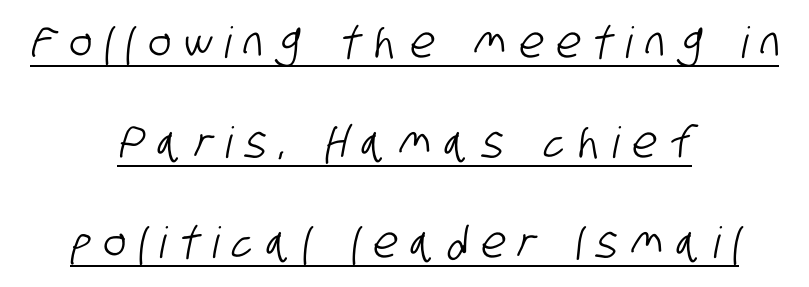
The passage shown is underscored from start to finish. Typeset on center — no edge is straight. How would I describe the line gaps? Wide and relaxed. Is this a fixed-width face? No — the glyphs have proportional, varying widths.
